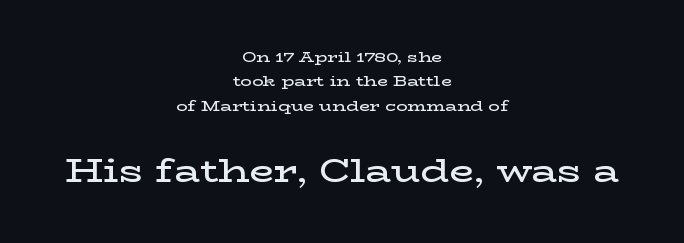
There is no visible air inserted between adjacent glyphs. Serif or sans? Serif — the stroke terminals have little feet. This layout puts the modest block above and the oversized block below. Bare-footed words on every line. Proportional: the letters do not fall into vertical columns.
